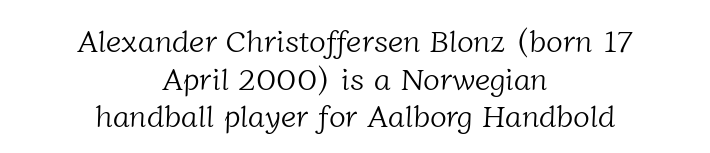
The image shows 31 px light serif type; set centered, line spacing 1.21x, normal letter spacing, not underlined; low stroke contrast and a medium x-height.
